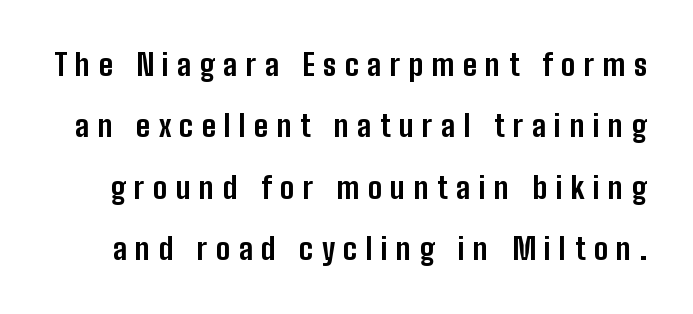
Q: Is the text bold? A: Yes.
Q: Is the text italic (slanted)? A: No, it is upright.
Q: Is the typeface a serif or a sans-serif typeface? A: Sans-serif.
Q: Is the text underlined? A: No.
Q: Is the spacing between letters normal or unusually wide? A: Unusually wide.
Q: Is the spacing between lines tight, normal or loose? A: Loose.
Q: Width (condensed, normal, or wide)? A: Condensed.
Q: Stroke contrast? A: Low.
Q: x-height? A: Medium.
Q: Monospaced? A: No.
